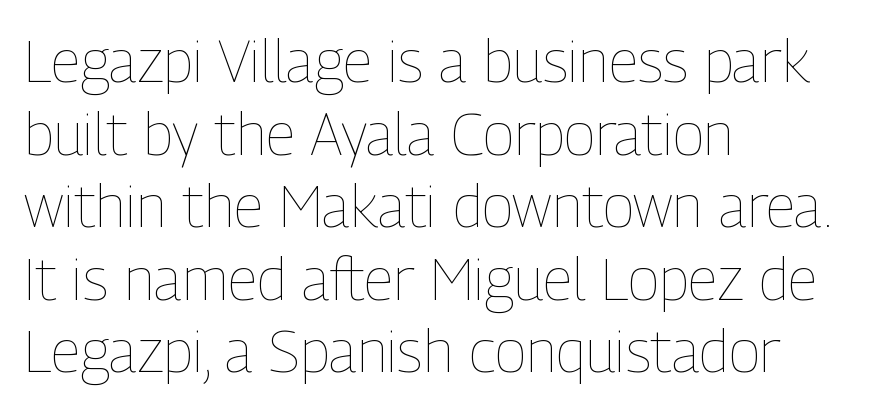
The image shows 59 px thin, condensed type, upright; set left-aligned, line spacing 1.23x, normal letter spacing, not underlined; low stroke contrast and a medium x-height.
